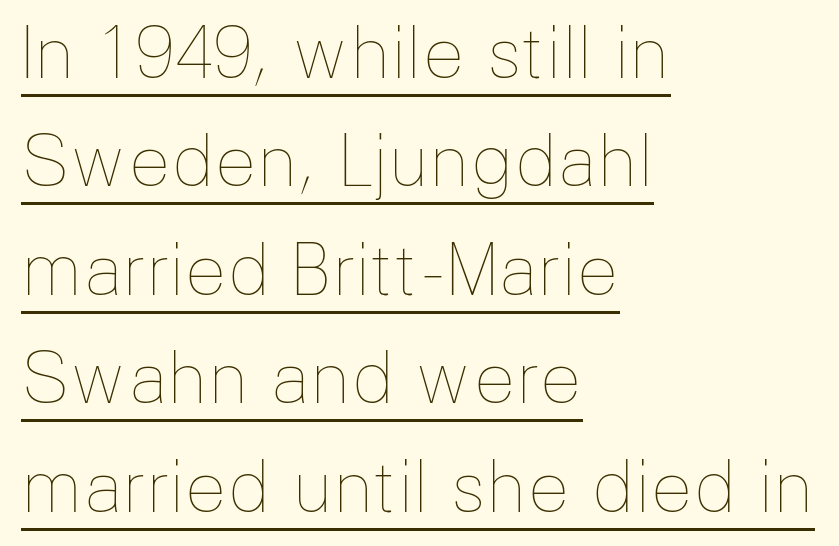
Q: Is the text bold? A: No.
Q: Is the text italic (slanted)? A: No, it is upright.
Q: Is the text underlined? A: Yes.
Q: How is the paragraph aligned? A: Left-aligned.
Q: Is the spacing between letters normal or unusually wide? A: Normal.
Q: Is the spacing between lines tight, normal or loose? A: Normal.
Q: Width (condensed, normal, or wide)? A: Normal.
Q: Stroke contrast? A: Low.
Q: x-height? A: Medium.
Q: Monospaced? A: No.
